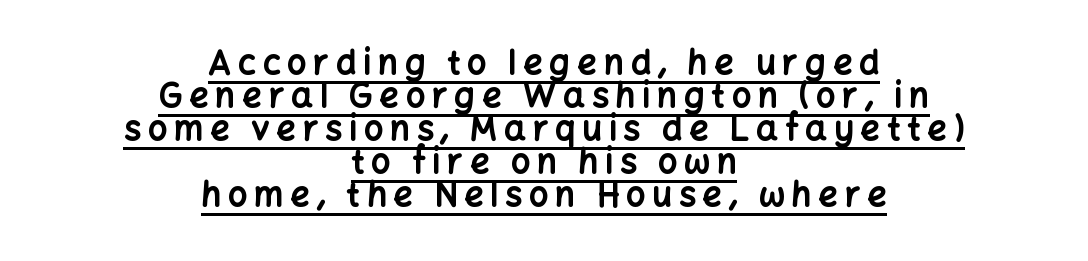
Q: Is the text bold? A: Yes.
Q: Is the text italic (slanted)? A: No, it is upright.
Q: Is the typeface a serif or a sans-serif typeface? A: Sans-serif.
Q: Is the text underlined? A: Yes.
Q: How is the paragraph aligned? A: Centered.
Q: Is the spacing between letters normal or unusually wide? A: Unusually wide.
Q: Is the spacing between lines tight, normal or loose? A: Tight.
Q: Width (condensed, normal, or wide)? A: Normal.
Q: Stroke contrast? A: Low.
Q: x-height? A: Medium.
Q: Monospaced? A: No.
